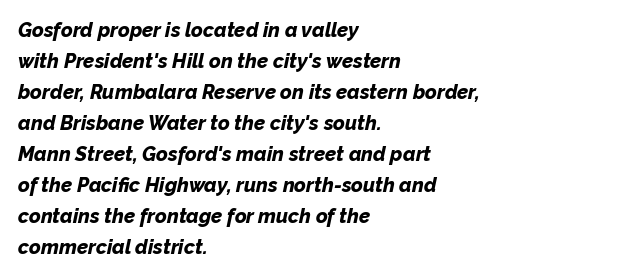
Typesetter's note: full bold, strokes at maximum text heaviness. Rendered with sloped, italic letterforms. The passage is arranged the way most books set body copy — flush left. Letters rest on an invisible, unmarked baseline.
